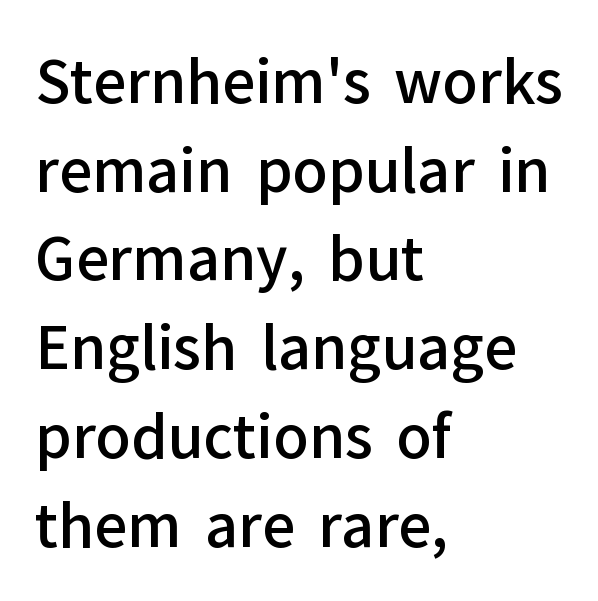
Q: Is the text bold? A: Semi-bold.
Q: Is the text italic (slanted)? A: No, it is upright.
Q: Is the typeface a serif or a sans-serif typeface? A: Sans-serif.
Q: Is the text underlined? A: No.
Q: How is the paragraph aligned? A: Left-aligned.
Q: Is the spacing between letters normal or unusually wide? A: Normal.
Q: Is the spacing between lines tight, normal or loose? A: Normal.
Q: Width (condensed, normal, or wide)? A: Normal.
Q: Stroke contrast? A: Low.
Q: x-height? A: Medium.
Q: Monospaced? A: No.
